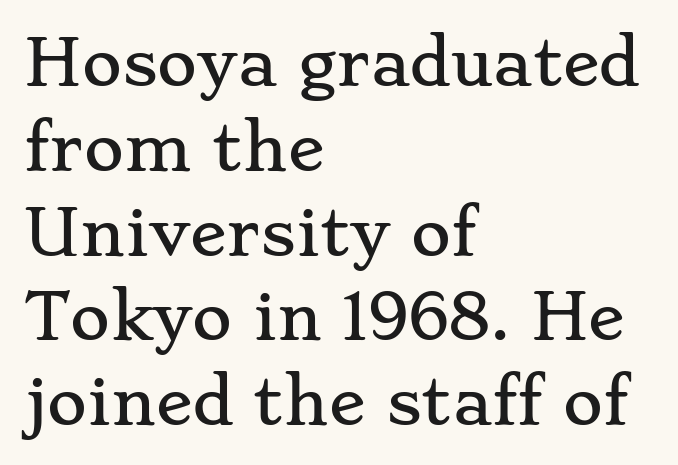
Q: Is the text italic (slanted)? A: No, it is upright.
Q: Is the typeface a serif or a sans-serif typeface? A: Serif.
Q: Is the text underlined? A: No.
Q: How is the paragraph aligned? A: Left-aligned.
Q: Is the spacing between letters normal or unusually wide? A: Normal.
Q: Is the spacing between lines tight, normal or loose? A: Normal.
Q: Width (condensed, normal, or wide)? A: Wide.
Q: Stroke contrast? A: Low.
Q: x-height? A: Small.
Q: Monospaced? A: No.
